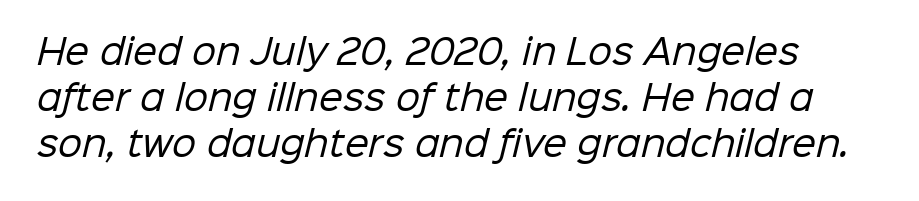
Q: Is the text bold? A: No.
Q: Is the typeface a serif or a sans-serif typeface? A: Sans-serif.
Q: Is the text underlined? A: No.
Q: Is the spacing between letters normal or unusually wide? A: Normal.
Q: Is the spacing between lines tight, normal or loose? A: Normal.
Q: Width (condensed, normal, or wide)? A: Normal.
Q: Stroke contrast? A: Low.
Q: x-height? A: Medium.
Q: Monospaced? A: No.
